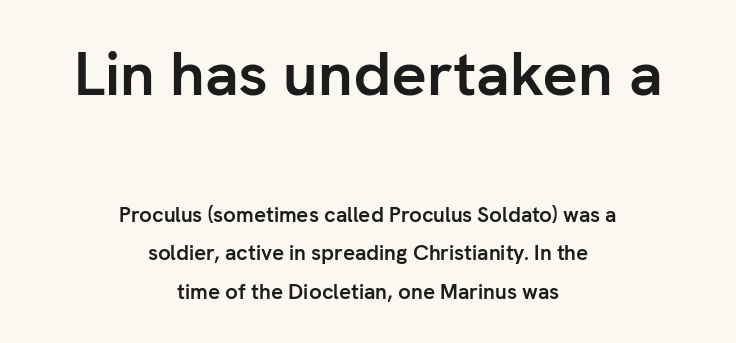
Q: Is the text bold? A: Yes.
Q: Is the text italic (slanted)? A: No, it is upright.
Q: Is the typeface a serif or a sans-serif typeface? A: Sans-serif.
Q: Is the text underlined? A: No.
Q: How is the paragraph aligned? A: Centered.
Q: Is the spacing between letters normal or unusually wide? A: Normal.
Q: Which block of text is set in a larger size, the first (top) or the second (bottom)? A: The first (top) one.
Q: Width (condensed, normal, or wide)? A: Normal.
Q: Stroke contrast? A: Low.
Q: x-height? A: Medium.
Q: Monospaced? A: No.
